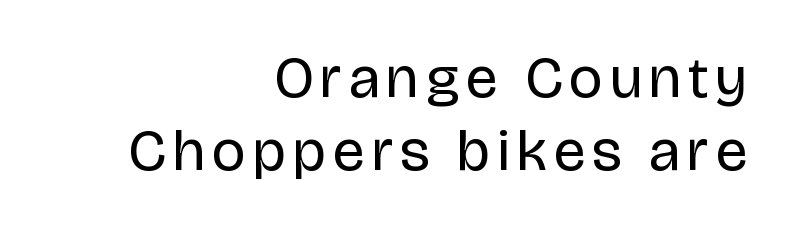
{"serif": "no", "italic": "no", "bold": "no", "weight": "regular", "width": "normal", "stroke_contrast": "low", "x_height": "large", "monospaced": "no", "underline": "no", "align": "right", "line_spacing_ratio": 1.24, "glyph_px": 59}
